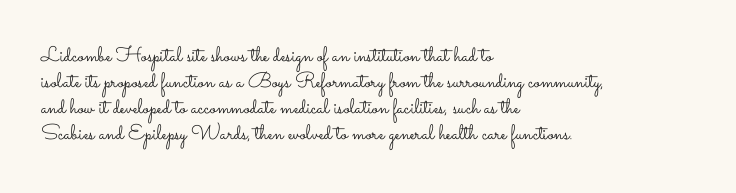
Q: Is the text bold? A: No.
Q: Is the text italic (slanted)? A: Yes.
Q: Is the text underlined? A: No.
Q: How is the paragraph aligned? A: Left-aligned.
Q: Is the spacing between letters normal or unusually wide? A: Normal.
